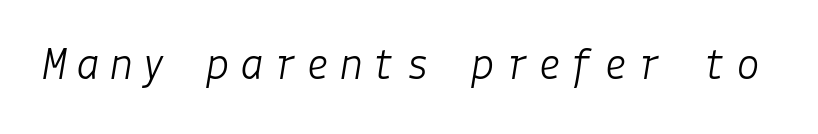
The image shows 48 px light type, italic (leaning right); set not underlined; low stroke contrast and a medium x-height.
